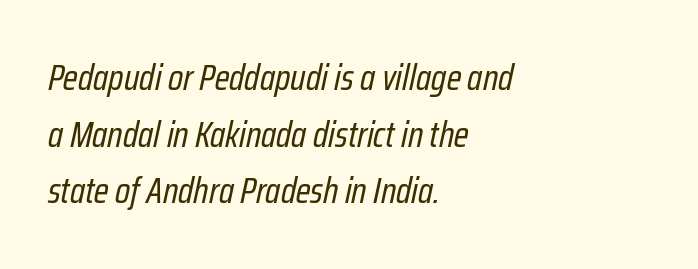
{"italic": "yes", "lean": "right", "slant_degrees": 12, "bold": "no", "weight": "regular", "width": "condensed", "stroke_contrast": "low", "x_height": "medium", "monospaced": "no", "underline": "no", "align": "left", "line_spacing": "normal", "line_spacing_ratio": 1.53, "letter_spacing": "normal", "letter_spacing_em": 0.0, "glyph_px": 37}
